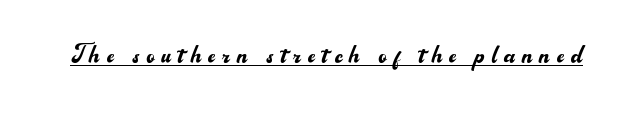
The image shows 31 px regular-weight sans-serif type; set unusually wide letter spacing (+0.23 em), underlined; medium stroke contrast and a small x-height.
